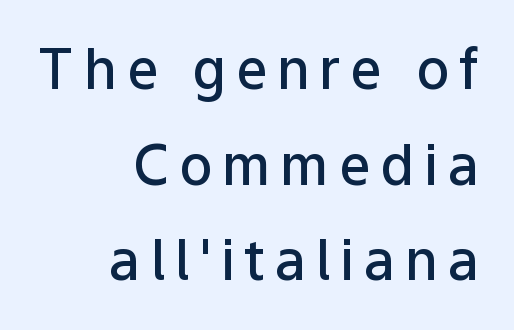
The image shows 55 px semibold sans-serif type, upright; set right-aligned, line spacing 1.74x, not underlined; low stroke contrast and a medium x-height.
